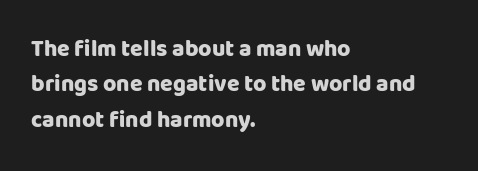
Q: Is the text bold? A: Yes.
Q: Is the text italic (slanted)? A: No, it is upright.
Q: Is the text underlined? A: No.
Q: How is the paragraph aligned? A: Left-aligned.
Q: Is the spacing between letters normal or unusually wide? A: Normal.
Q: Is the spacing between lines tight, normal or loose? A: Normal.
